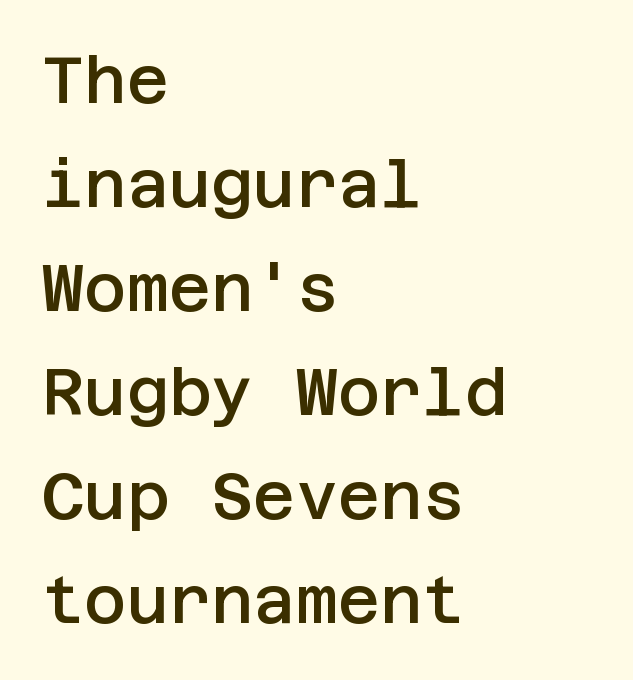
The passage shown has conventional tracking throughout. Nobody drew a line under any word here. Weight: semibold (demi). Reading down the block, your eye returns to a fixed left position each line. Rendered with straight, roman letterforms.
